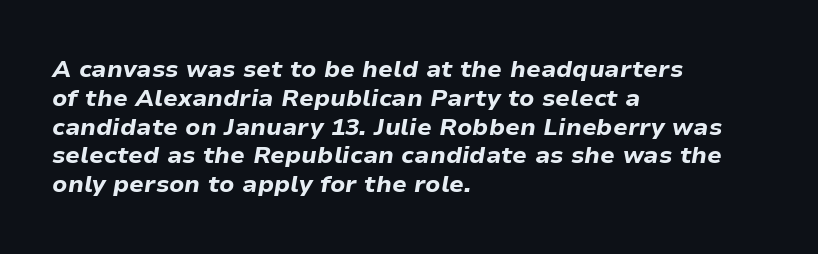
Plenty of ink on the page — the face is bold. In terms of letterspacing, this is plain default setting. The ragged edge is on the right, which tells us the setting is flush left. Style check: oblique. Underline: absent.
